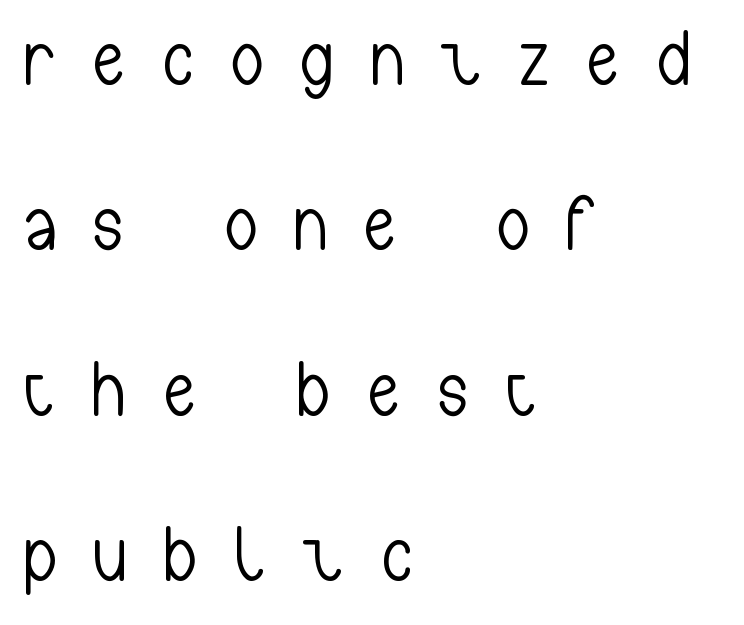
{"serif": "no", "italic": "no", "bold": "no", "weight": "light", "width": "condensed", "stroke_contrast": "low", "x_height": "medium", "monospaced": "no", "underline": "no", "align": "left", "line_spacing": "loose", "line_spacing_ratio": 2.12, "letter_spacing": "wide", "letter_spacing_em": 0.5, "glyph_px": 78}
